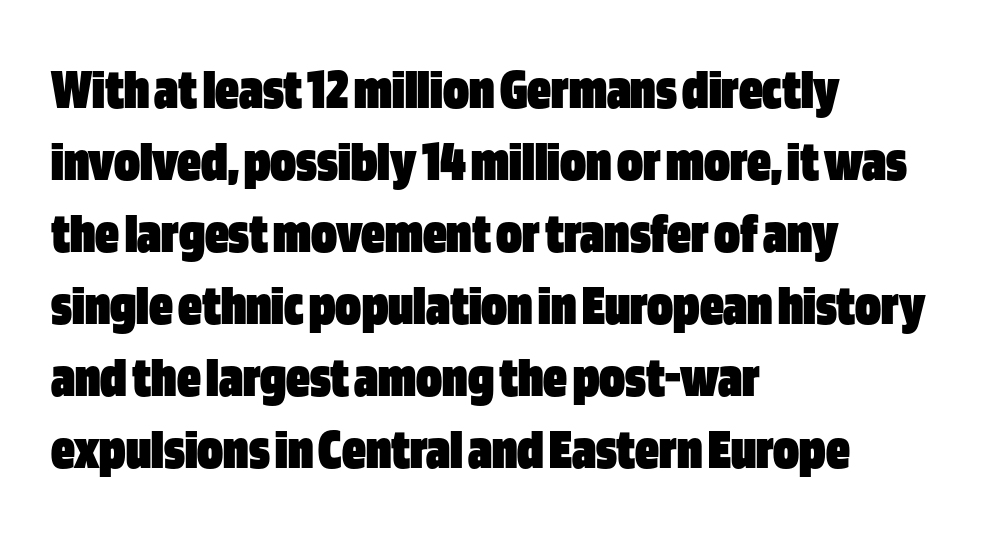
{"serif": "no", "italic": "no", "bold": "yes", "weight": "heavy", "width": "condensed", "stroke_contrast": "low", "x_height": "large", "monospaced": "no", "underline": "no", "align": "left", "line_spacing_ratio": 1.22, "letter_spacing": "normal", "letter_spacing_em": 0.0, "glyph_px": 59}
